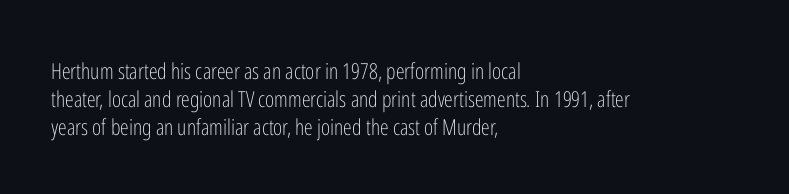
No extra ink here — the face is not bold. Students, observe: this is what conventionally led text looks like. Visually the block forms a straight wall on the left and a jagged coastline on the right. Clear beneath every line of the passage.
